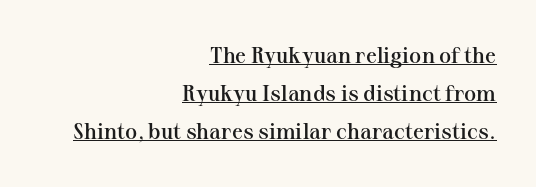
The image shows 22 px text type, upright; set right-aligned, line spacing 1.72x, normal letter spacing, underlined.
